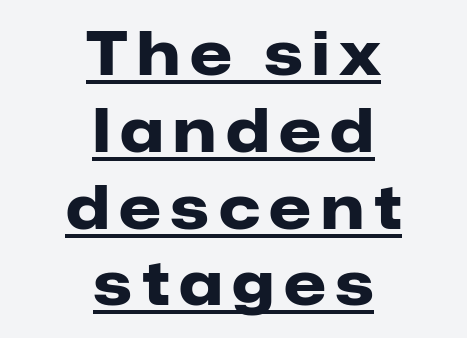
Q: Is the text bold? A: Yes.
Q: Is the text italic (slanted)? A: No, it is upright.
Q: Is the typeface a serif or a sans-serif typeface? A: Sans-serif.
Q: Is the text underlined? A: Yes.
Q: How is the paragraph aligned? A: Centered.
Q: Is the spacing between lines tight, normal or loose? A: Normal.
Q: Width (condensed, normal, or wide)? A: Normal.
Q: Stroke contrast? A: Low.
Q: x-height? A: Medium.
Q: Monospaced? A: No.
